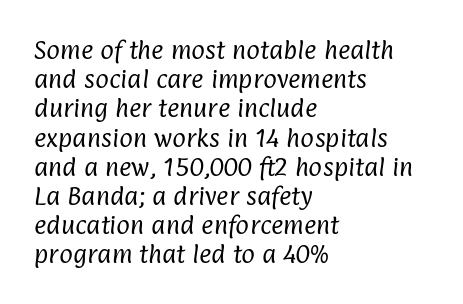
Students, note that the glyphs here touch the page at normal intervals. Horizontal bands of white between lines are of average thickness. Unbolded letterforms with no extra heft. The area under the type is left untouched. Typeset ragged right — the left edge is the straight one.
